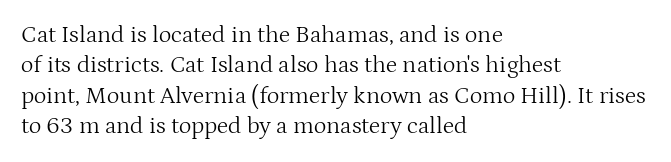
{"italic": "no", "bold": "no", "underline": "no", "align": "left", "line_spacing": "normal", "line_spacing_ratio": 1.27, "letter_spacing": "normal", "letter_spacing_em": 0.0, "glyph_px": 24}
